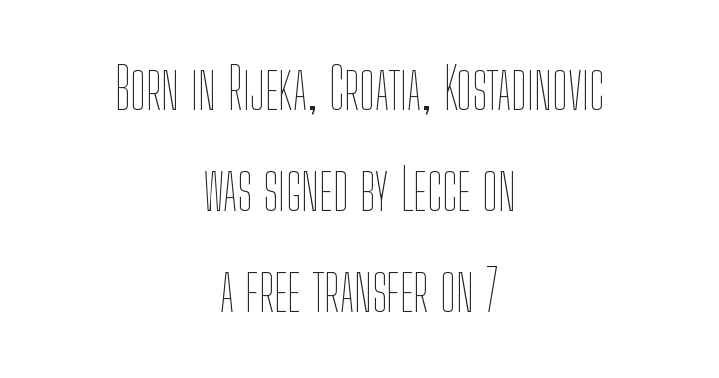
Clear beneath every line of the passage. Nobody touched the tracking dial on this one. Centered paragraph, ragged on both sides. The letters stand straight up with perfectly vertical stems. Each letter keeps its own natural width here, so spacing adapts to shape. The cut favours lightness, reaching ordinary text weight at its darkest.
